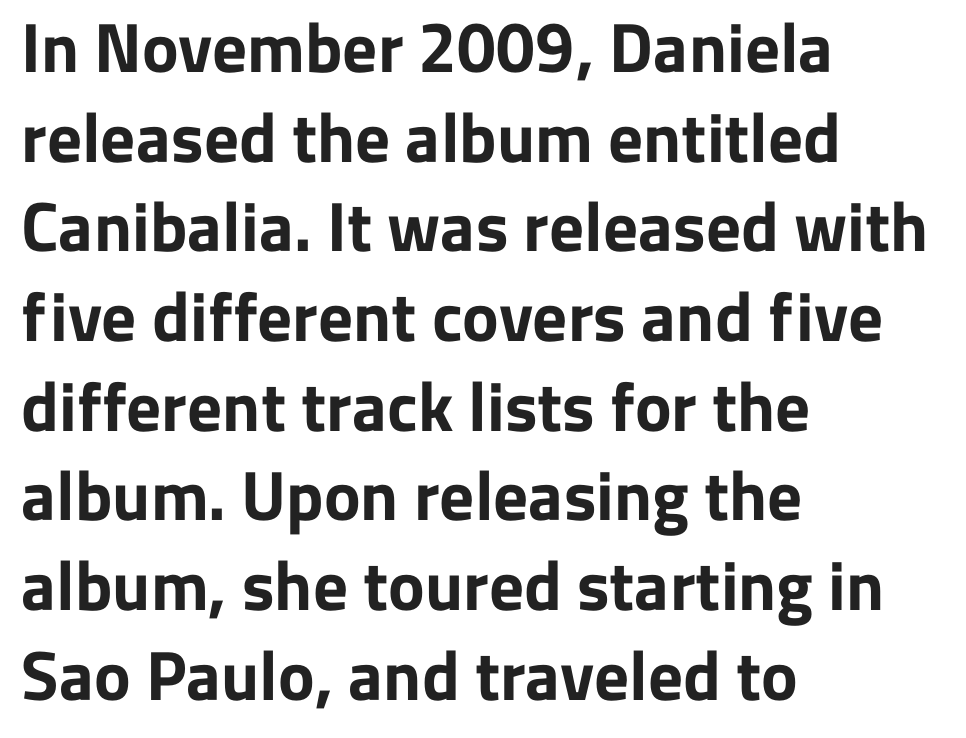
The image shows 69 px bold sans-serif type, upright; set left-aligned, normal line spacing (1.3x), normal letter spacing, not underlined; low stroke contrast and a medium x-height.
